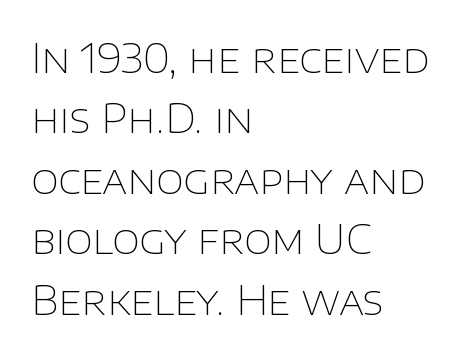
The image shows 40 px thin sans-serif type, upright; set left-aligned, normal line spacing (1.51x), normal letter spacing, not underlined; low stroke contrast and a large x-height.
